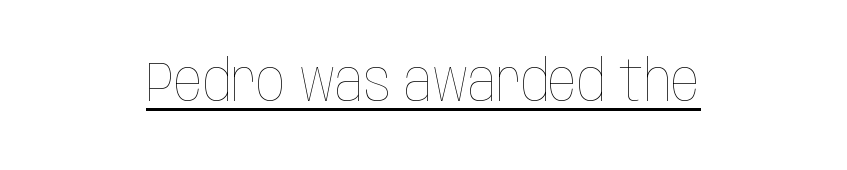
Q: Is the text bold? A: No.
Q: Is the text italic (slanted)? A: No, it is upright.
Q: Is the text underlined? A: Yes.
Q: Is the spacing between letters normal or unusually wide? A: Normal.
Q: Width (condensed, normal, or wide)? A: Condensed.
Q: Stroke contrast? A: Low.
Q: x-height? A: Large.
Q: Monospaced? A: No.
